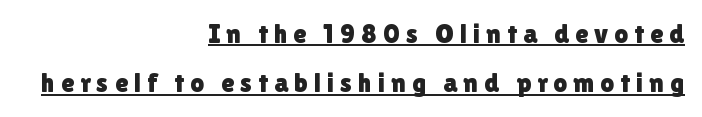
You could only call the tracking loose — the letters float apart. Where is the straight margin? On the right. Nope, not italic — everything's standing straight. This sample carries an underscore along the baseline area.
